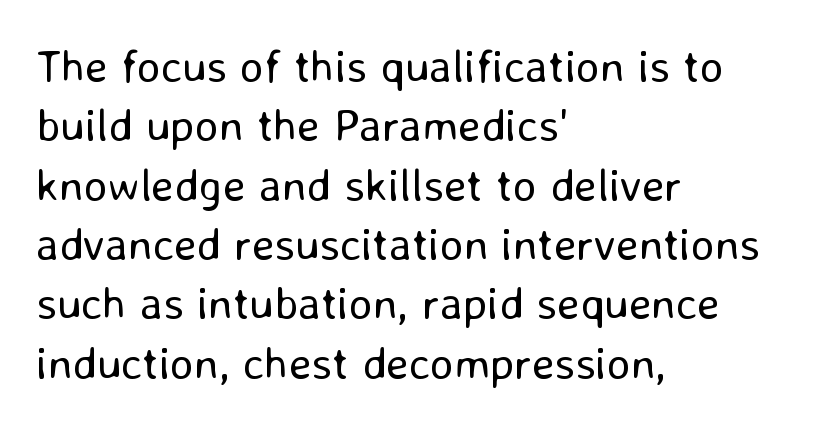
{"serif": "no", "italic": "no", "bold": "no", "weight": "regular", "width": "normal", "stroke_contrast": "low", "x_height": "medium", "monospaced": "no", "underline": "no", "align": "left", "line_spacing": "normal", "line_spacing_ratio": 1.29, "letter_spacing": "normal", "letter_spacing_em": 0.0, "glyph_px": 46}
